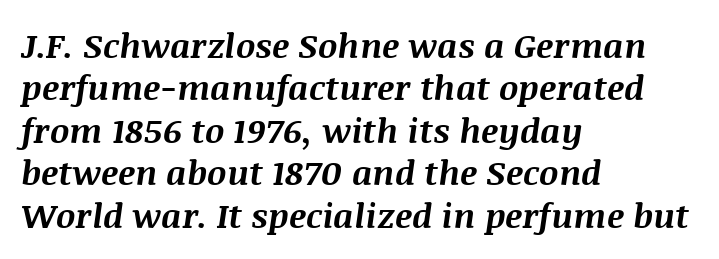
The image shows 34 px bold type, italic (leaning right); set left-aligned, normal line spacing (1.25x), normal letter spacing, not underlined; medium stroke contrast and a large x-height.
